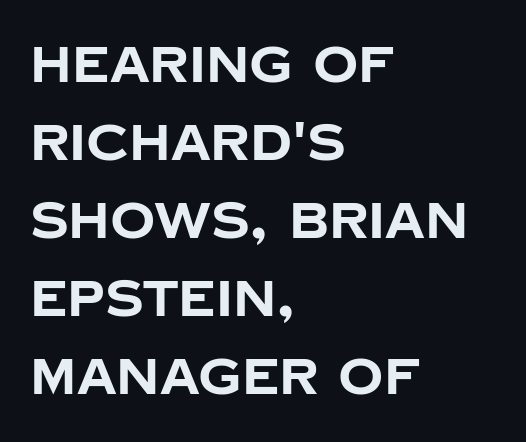
Q: Is the text bold? A: Yes.
Q: Is the text italic (slanted)? A: No, it is upright.
Q: Is the typeface a serif or a sans-serif typeface? A: Sans-serif.
Q: Is the text underlined? A: No.
Q: How is the paragraph aligned? A: Left-aligned.
Q: Is the spacing between letters normal or unusually wide? A: Normal.
Q: Is the spacing between lines tight, normal or loose? A: Normal.
Q: Width (condensed, normal, or wide)? A: Normal.
Q: Stroke contrast? A: Low.
Q: x-height? A: Large.
Q: Monospaced? A: No.
